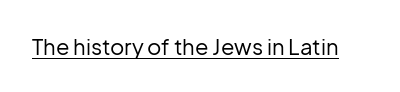
Does a line run under the words? Yes, clearly. Each word holds together tightly as a unit, with standard inter-letter gaps. When letters stand straight like this, we call the style roman or upright. Compared with a typical body face, this is equally light or lighter still.
